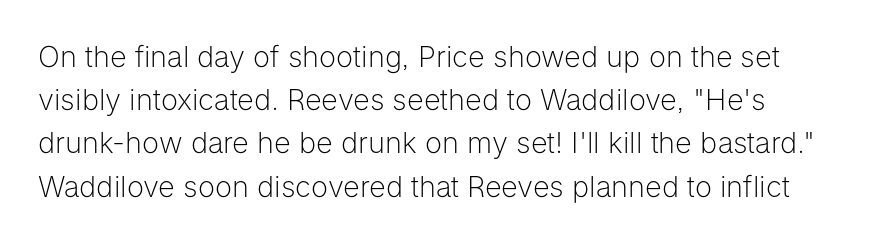
{"serif": "no", "italic": "no", "bold": "no", "weight": "light", "width": "normal", "stroke_contrast": "low", "x_height": "medium", "monospaced": "no", "underline": "no", "align": "left", "line_spacing": "normal", "line_spacing_ratio": 1.49, "letter_spacing": "normal", "letter_spacing_em": 0.0, "glyph_px": 29}
